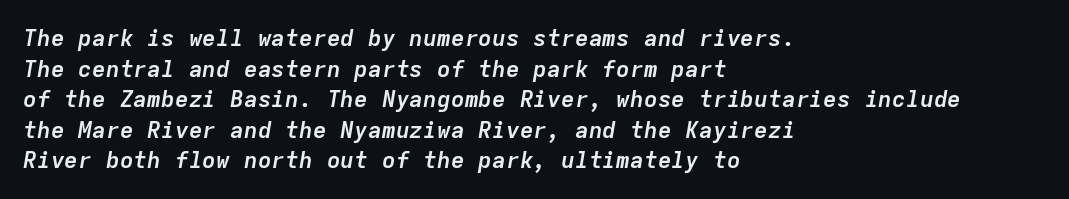
The image shows 23 px bold type, italic (leaning right); set left-aligned, normal line spacing (1.33x), normal letter spacing, not underlined.
